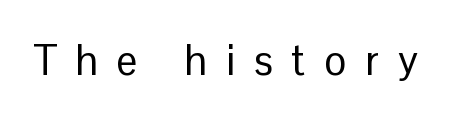
Q: Is the text bold? A: No.
Q: Is the text italic (slanted)? A: No, it is upright.
Q: Is the typeface a serif or a sans-serif typeface? A: Sans-serif.
Q: Is the text underlined? A: No.
Q: Is the spacing between letters normal or unusually wide? A: Unusually wide.
Q: Width (condensed, normal, or wide)? A: Normal.
Q: Stroke contrast? A: Low.
Q: x-height? A: Medium.
Q: Monospaced? A: No.
